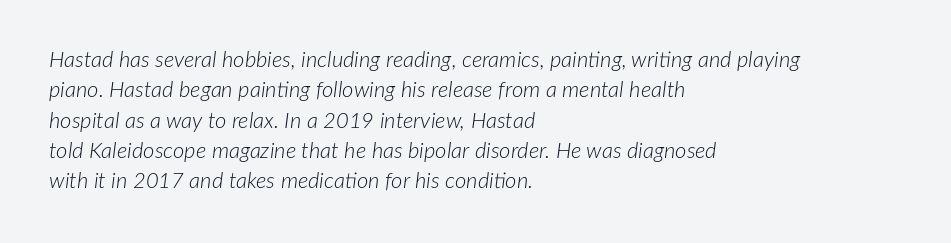
{"italic": "yes", "lean": "right", "slant_degrees": 7, "bold": "no", "underline": "no", "align": "left", "line_spacing": "normal", "line_spacing_ratio": 1.38, "letter_spacing": "normal", "letter_spacing_em": 0.0, "glyph_px": 22}
